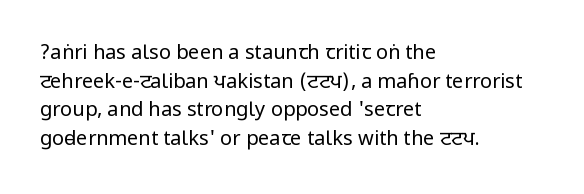
The image shows 20 px text type, upright; set left-aligned, normal line spacing (1.43x), normal letter spacing, not underlined.
